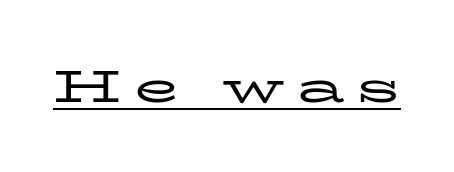
{"serif": "yes", "italic": "no", "bold": "no", "weight": "regular", "width": "wide", "stroke_contrast": "low", "x_height": "medium", "monospaced": "no", "underline": "yes", "letter_spacing": "wide", "letter_spacing_em": 0.26, "glyph_px": 46}
